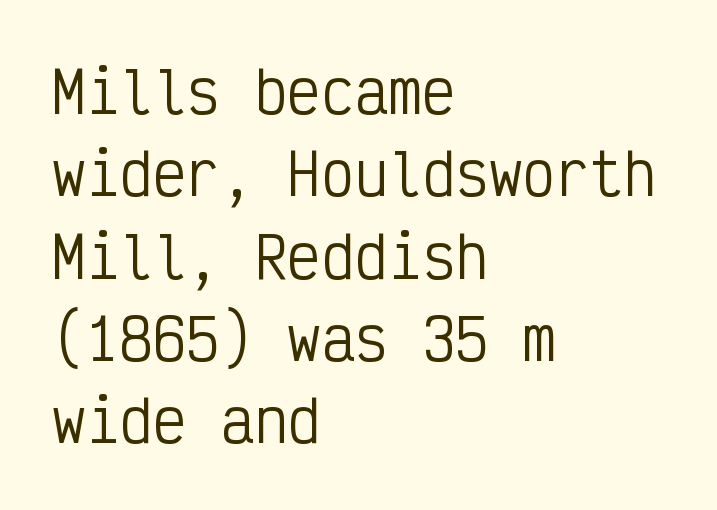
{"serif": "no", "italic": "no", "bold": "no", "weight": "regular", "width": "condensed", "stroke_contrast": "low", "x_height": "medium", "monospaced": "yes", "underline": "no", "align": "left", "line_spacing": "normal", "line_spacing_ratio": 1.47, "letter_spacing": "normal", "letter_spacing_em": 0.0, "glyph_px": 56}
